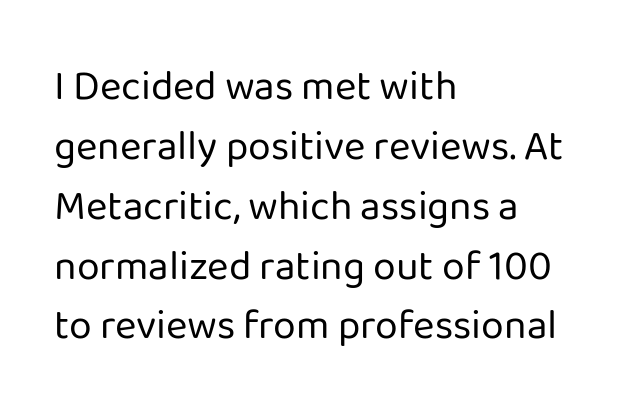
Q: Is the text bold? A: No.
Q: Is the text italic (slanted)? A: No, it is upright.
Q: Is the typeface a serif or a sans-serif typeface? A: Sans-serif.
Q: Is the text underlined? A: No.
Q: How is the paragraph aligned? A: Left-aligned.
Q: Is the spacing between letters normal or unusually wide? A: Normal.
Q: Is the spacing between lines tight, normal or loose? A: Normal.
Q: Width (condensed, normal, or wide)? A: Normal.
Q: Stroke contrast? A: Low.
Q: x-height? A: Medium.
Q: Monospaced? A: No.
